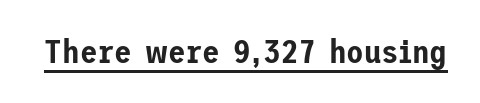
Q: Is the text italic (slanted)? A: No, it is upright.
Q: Is the typeface a serif or a sans-serif typeface? A: Sans-serif.
Q: Is the text underlined? A: Yes.
Q: Is the spacing between letters normal or unusually wide? A: Normal.
Q: Width (condensed, normal, or wide)? A: Normal.
Q: Stroke contrast? A: Low.
Q: x-height? A: Medium.
